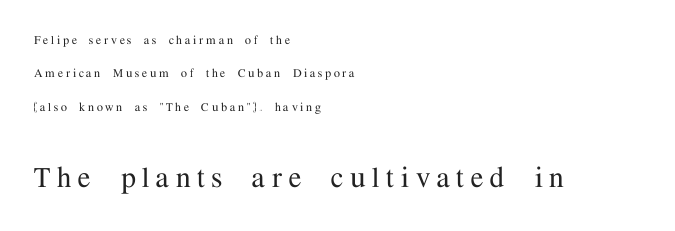
{"serif": "yes", "italic": "no", "width": "normal", "stroke_contrast": "medium", "x_height": "medium", "monospaced": "no", "underline": "no", "align": "left", "line_spacing": "loose", "line_spacing_ratio": 2.39, "letter_spacing": "wide", "letter_spacing_em": 0.2, "larger_block": "second", "size_ratio": 2.43, "glyph_px": 34}
